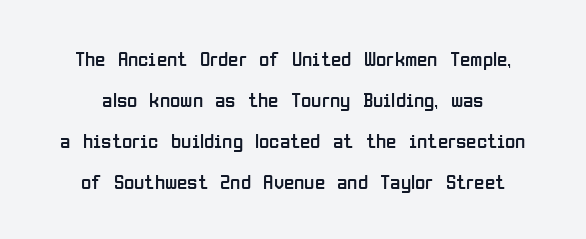
Q: Is the text bold? A: No.
Q: Is the text italic (slanted)? A: No, it is upright.
Q: Is the text underlined? A: No.
Q: Is the spacing between letters normal or unusually wide? A: Normal.
Q: Is the spacing between lines tight, normal or loose? A: Loose.
